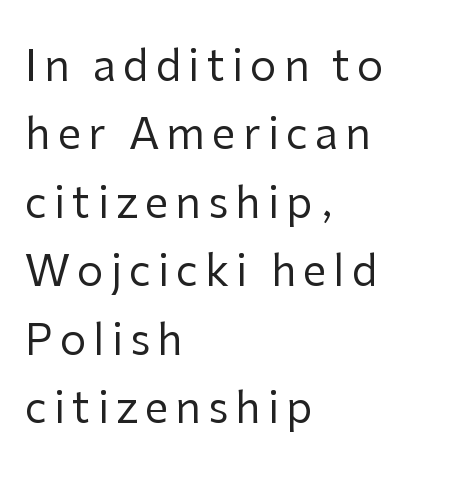
The type sits square on the baseline with zero lean. You can tell from the bare stems that sans-serif type was used. This sample is left-justified, so line endings fall wherever the words run out. Looks like regular typesetting: each glyph gets only the width it needs. On a weight scale, this lands at 450 or below. The designer left line spacing at the default.
